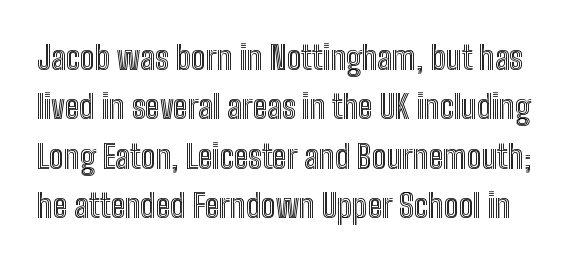
The image shows 33 px condensed type, upright; set normal line spacing (1.5x), normal letter spacing, not underlined; a medium x-height.
